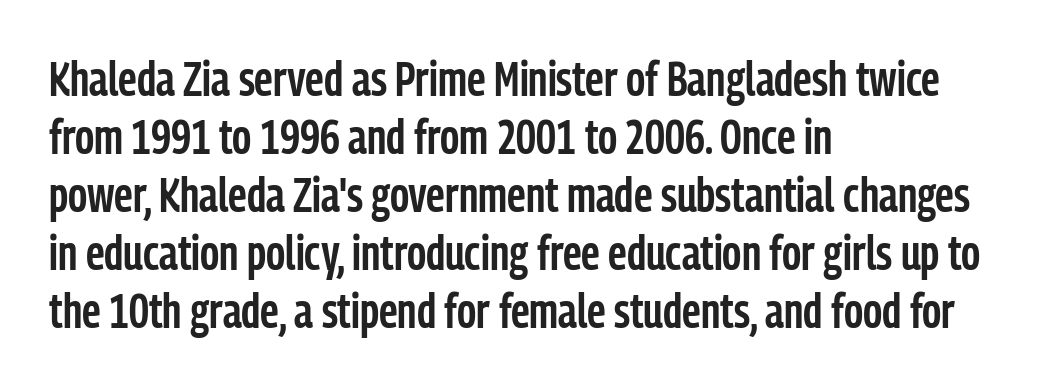
Is the block centered? No — it sits flush against the left margin. Is this a fixed-width face? No — the glyphs have proportional, varying widths. In terms of letterform style, serifs are entirely absent. Check the space under the baseline: it is left empty.
